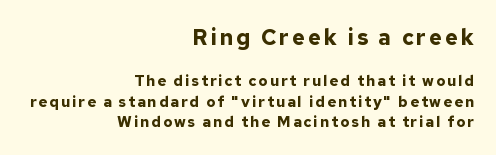
The image shows 22 px bold type, upright; set right-aligned, normal line spacing (1.38x), not underlined; the first (top) block is 1.47x larger.
